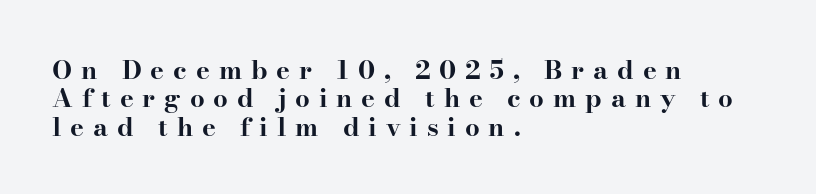
The image shows 26 px bold type, upright; set left-aligned, tight line spacing (1.09x), unusually wide letter spacing (+0.34 em), not underlined.
